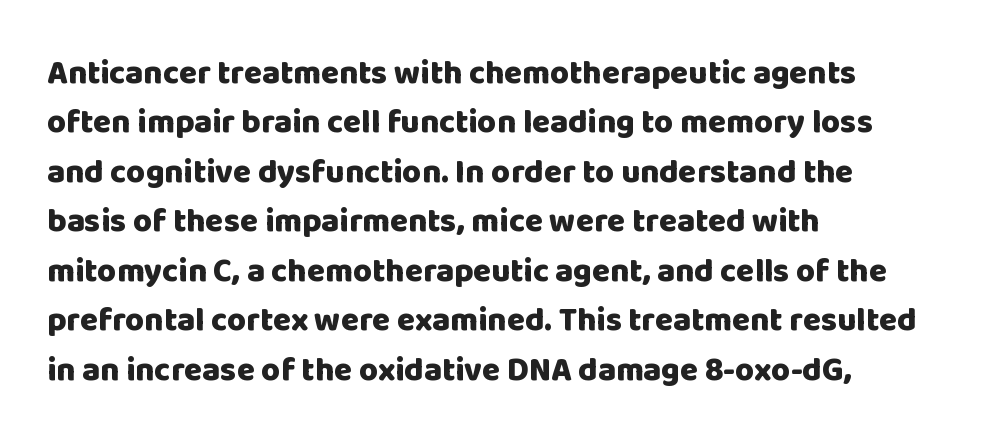
The image shows 33 px heavy sans-serif type, upright; set left-aligned, normal line spacing (1.5x), normal letter spacing, not underlined; low stroke contrast and a large x-height.
